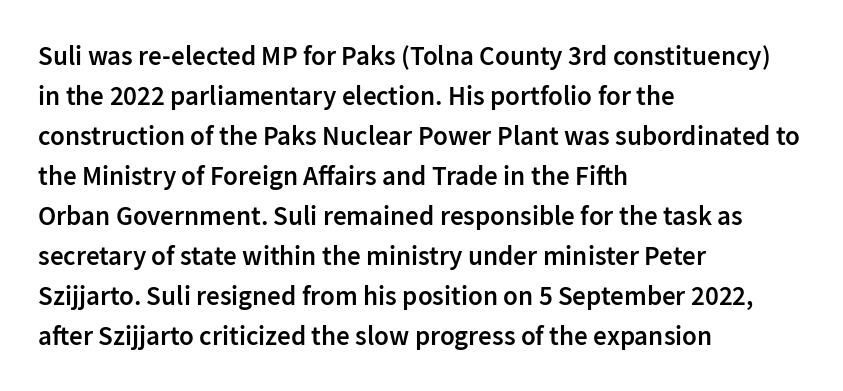
Type without underlining. The passage shown stacks its lines at a standard gap. This rendering uses left alignment, leaving the right contour irregular. Here the glyphs are tracked normally, forming tight word shapes.
